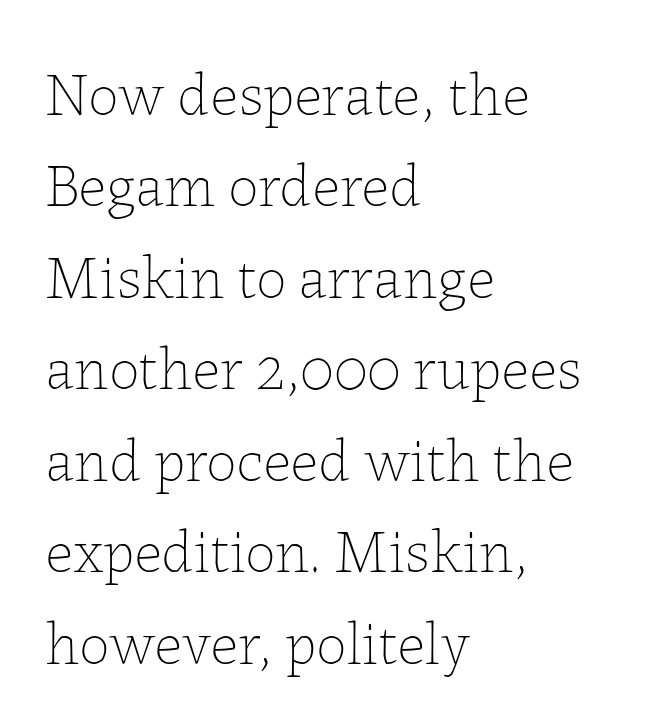
Q: Is the text bold? A: No.
Q: Is the text italic (slanted)? A: No, it is upright.
Q: Is the text underlined? A: No.
Q: How is the paragraph aligned? A: Left-aligned.
Q: Is the spacing between letters normal or unusually wide? A: Normal.
Q: Is the spacing between lines tight, normal or loose? A: Normal.
Q: Width (condensed, normal, or wide)? A: Normal.
Q: Stroke contrast? A: Low.
Q: x-height? A: Medium.
Q: Monospaced? A: No.
